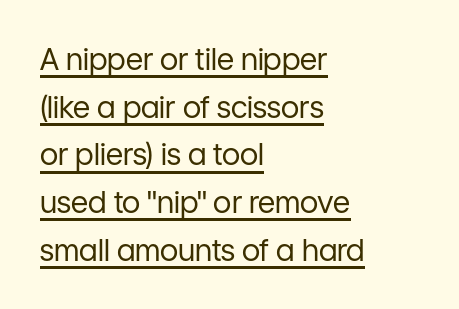
Regarding leading, the lines here are spaced in the standard way. The strokes carry an ordinary text weight at most. Compared with a centered layout, this one pins lines to the left instead. The face used here is rendered with its standard letterfit. In terms of posture, this sample is upright.
